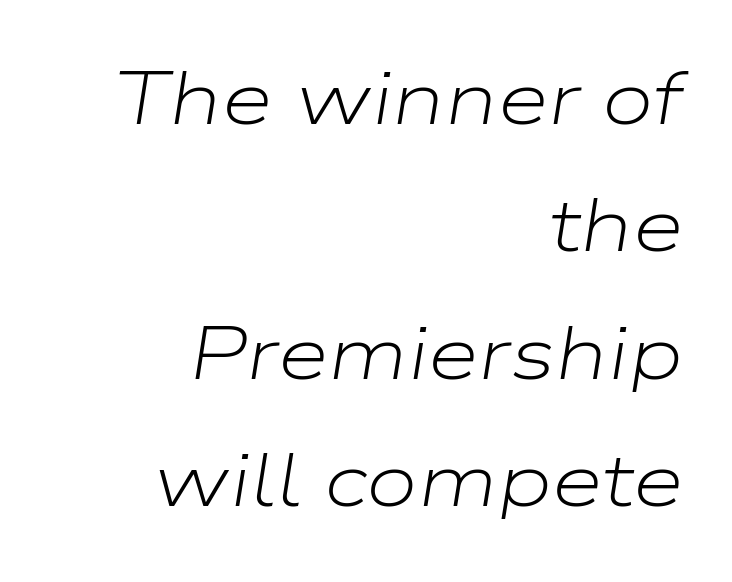
Short note: letters normally spaced. Varying glyph widths throughout — classic text-font behaviour. Tall strokes in this sample are angled rather than plumb. Bold? No — there's no thickening of the strokes. The strip under each line holds only bare page. The passage is arranged like a letterhead date or caption credit — flush right.
